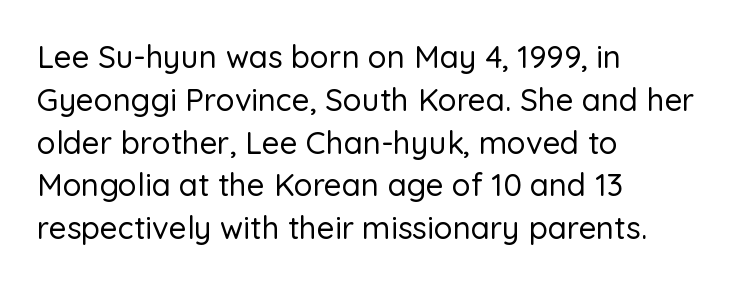
The image shows 31 px sans-serif type, upright; set left-aligned, normal line spacing (1.38x), normal letter spacing, not underlined; low stroke contrast and a medium x-height.
